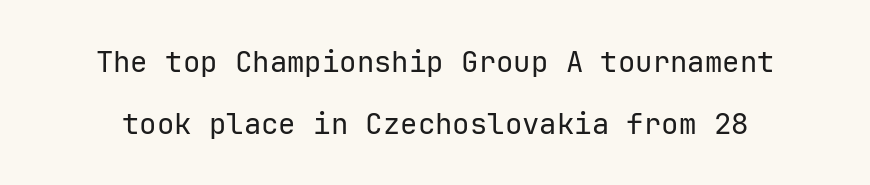
Q: Is the text bold? A: No.
Q: Is the text italic (slanted)? A: No, it is upright.
Q: Is the typeface a serif or a sans-serif typeface? A: Sans-serif.
Q: Is the text underlined? A: No.
Q: Is the spacing between letters normal or unusually wide? A: Normal.
Q: Is the spacing between lines tight, normal or loose? A: Loose.
Q: Width (condensed, normal, or wide)? A: Normal.
Q: Stroke contrast? A: Low.
Q: x-height? A: Medium.
